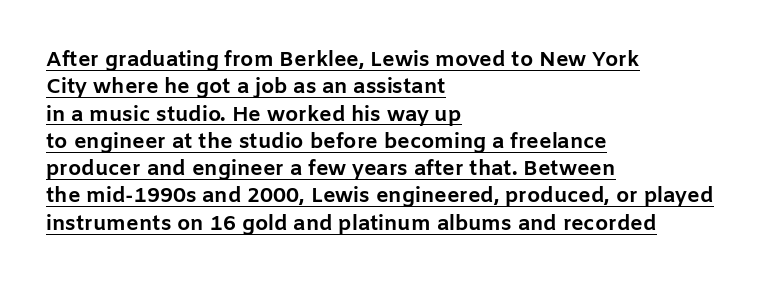
Line beginnings align vertically; line endings do not. Words appear dense and cohesive because spacing is normal. These lines sit exactly where default settings would place them. Weight: bold. A roman cut, with each character standing at attention. The glyphs are accompanied by a horizontal stroke just below them.
